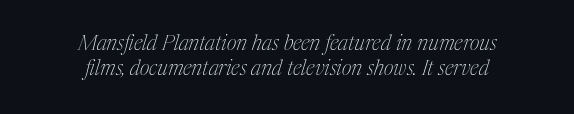
Horizontal alignment here is central, giving a formal, balanced look. This rendering leaves character spacing at its baseline value. The rendering applies a slant to the glyphs. A bare baseline throughout the passage. The letters look calm and open, with moderate or lighter stems.
